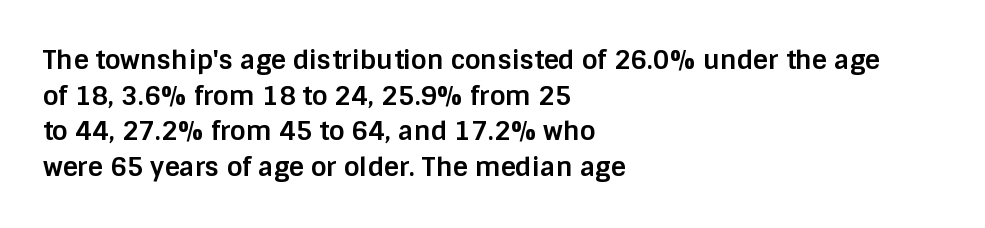
{"italic": "no", "bold": "yes", "underline": "no", "align": "left", "line_spacing": "normal", "line_spacing_ratio": 1.37, "letter_spacing": "normal", "letter_spacing_em": 0.0, "glyph_px": 26}
